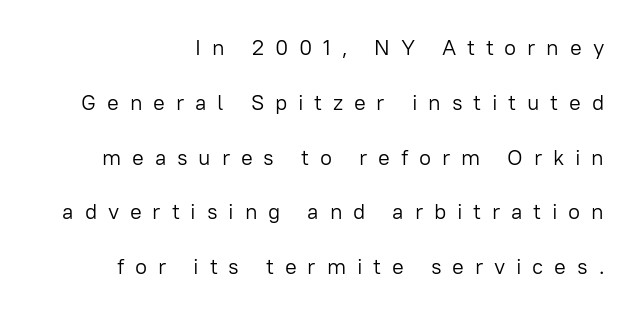
{"italic": "no", "bold": "no", "underline": "no", "align": "right", "line_spacing": "loose", "line_spacing_ratio": 2.49, "letter_spacing": "wide", "letter_spacing_em": 0.49, "glyph_px": 22}
